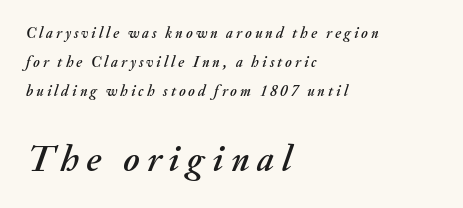
Vertical spacing — loose. Block two is the big one; block one sits smaller above it. The whole block is typeset with a tilt. Glyph-to-glyph distance is far greater than everyday printed text. Character widths vary here, with narrow letters taking less room than wide ones. Which margin do the lines hug? The left one — the right edge is uneven.
